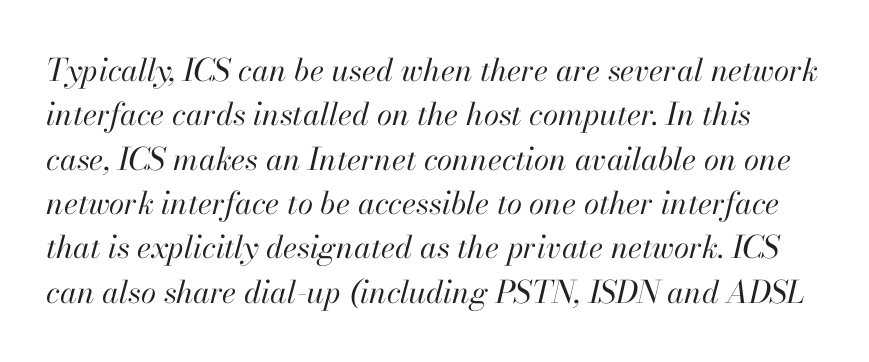
Q: Is the text bold? A: No.
Q: Is the text italic (slanted)? A: Yes, it leans right by about 13 degrees.
Q: Is the text underlined? A: No.
Q: Is the spacing between letters normal or unusually wide? A: Normal.
Q: Is the spacing between lines tight, normal or loose? A: Normal.
Q: Width (condensed, normal, or wide)? A: Normal.
Q: Stroke contrast? A: High.
Q: x-height? A: Small.
Q: Monospaced? A: No.
